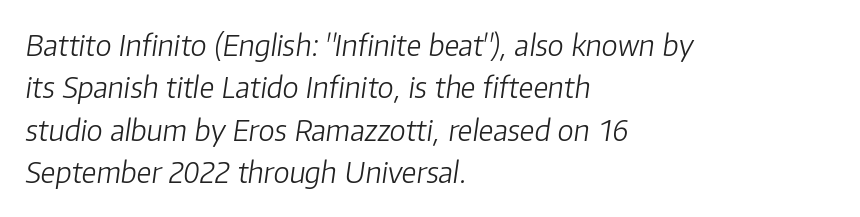
The image shows 29 px light type, italic (leaning right); set left-aligned, normal line spacing (1.46x), normal letter spacing, not underlined; low stroke contrast and a medium x-height.
